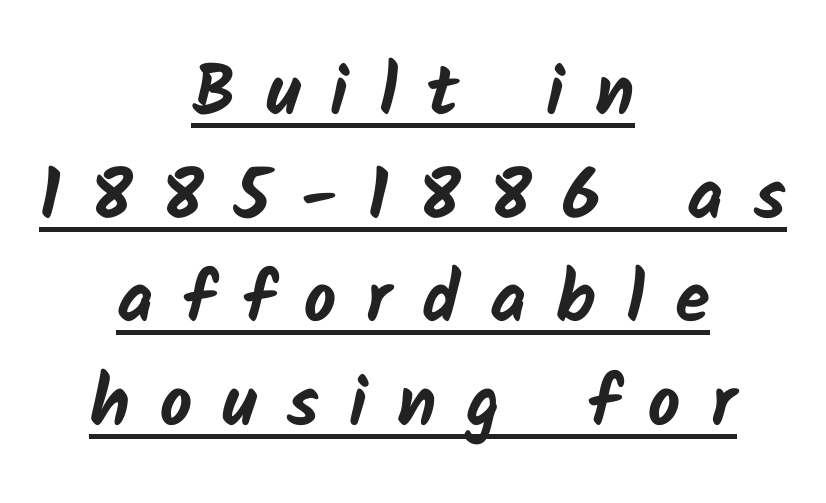
{"serif": "no", "bold": "yes", "weight": "bold", "width": "normal", "stroke_contrast": "low", "x_height": "medium", "monospaced": "no", "underline": "yes", "align": "center", "line_spacing": "normal", "line_spacing_ratio": 1.46, "letter_spacing": "wide", "letter_spacing_em": 0.42, "glyph_px": 71}
